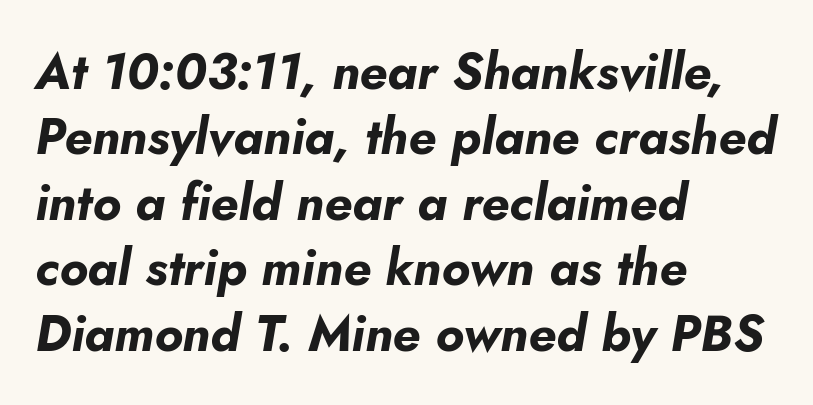
In terms of leading, this rendering sits right in the middle. The words here are not underlined. This sample uses plain, unmodified letter spacing. These lines are rendered in a variable-pitch font.
